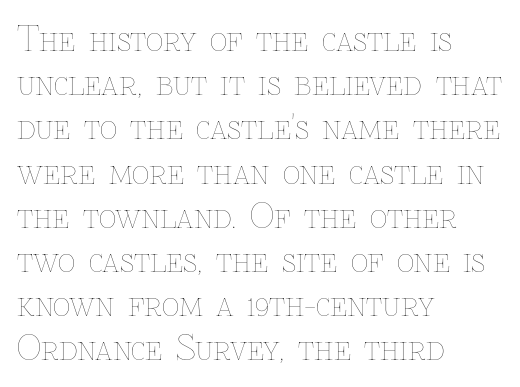
Q: Is the text bold? A: No.
Q: Is the text italic (slanted)? A: No, it is upright.
Q: Is the text underlined? A: No.
Q: How is the paragraph aligned? A: Left-aligned.
Q: Is the spacing between letters normal or unusually wide? A: Normal.
Q: Is the spacing between lines tight, normal or loose? A: Normal.
Q: Width (condensed, normal, or wide)? A: Normal.
Q: Stroke contrast? A: Low.
Q: x-height? A: Medium.
Q: Monospaced? A: No.
